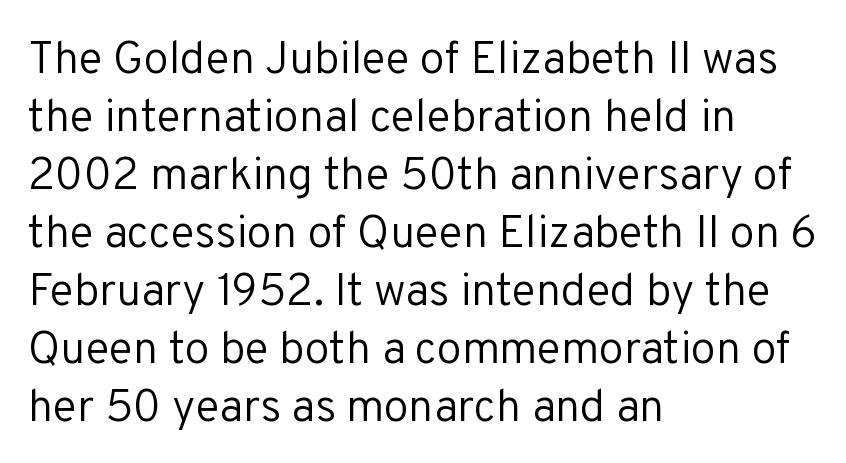
Q: Is the text bold? A: No.
Q: Is the text italic (slanted)? A: No, it is upright.
Q: Is the typeface a serif or a sans-serif typeface? A: Sans-serif.
Q: Is the text underlined? A: No.
Q: How is the paragraph aligned? A: Left-aligned.
Q: Is the spacing between letters normal or unusually wide? A: Normal.
Q: Is the spacing between lines tight, normal or loose? A: Normal.
Q: Width (condensed, normal, or wide)? A: Normal.
Q: Stroke contrast? A: Low.
Q: x-height? A: Medium.
Q: Monospaced? A: No.
